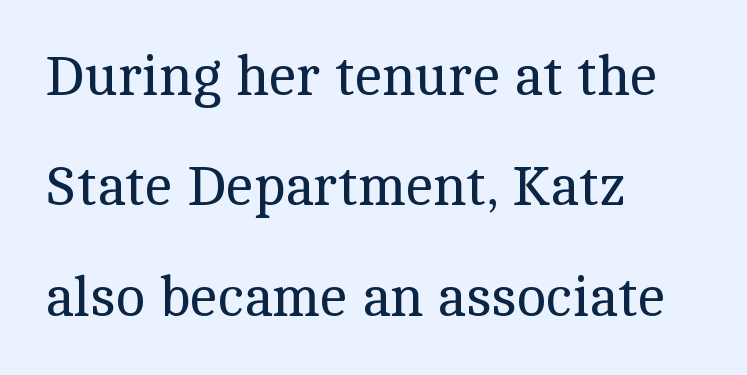
Lines of text with bare space underneath. Each stroke keeps to a modest, everyday thickness or less. Which margin do the lines hug? The left one — the right edge is uneven. Varying glyph widths throughout — classic text-font behaviour.
